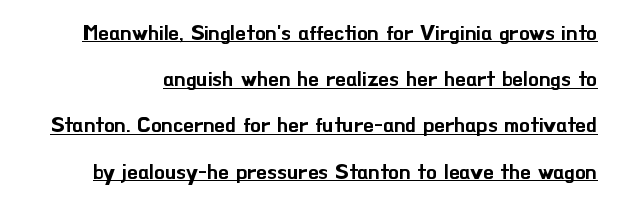
The image shows 21 px text type, upright; set loose line spacing (2.2x), normal letter spacing, underlined.
